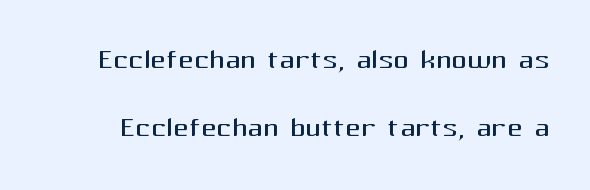
The image shows 38 px regular-weight sans-serif type, upright; set line spacing 1.8x, normal letter spacing, not underlined; medium stroke contrast and a medium x-height.
